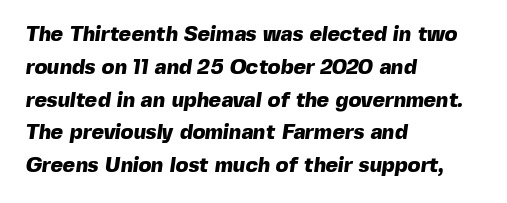
Q: Is the text bold? A: Yes.
Q: Is the text underlined? A: No.
Q: How is the paragraph aligned? A: Left-aligned.
Q: Is the spacing between letters normal or unusually wide? A: Normal.
Q: Is the spacing between lines tight, normal or loose? A: Normal.
